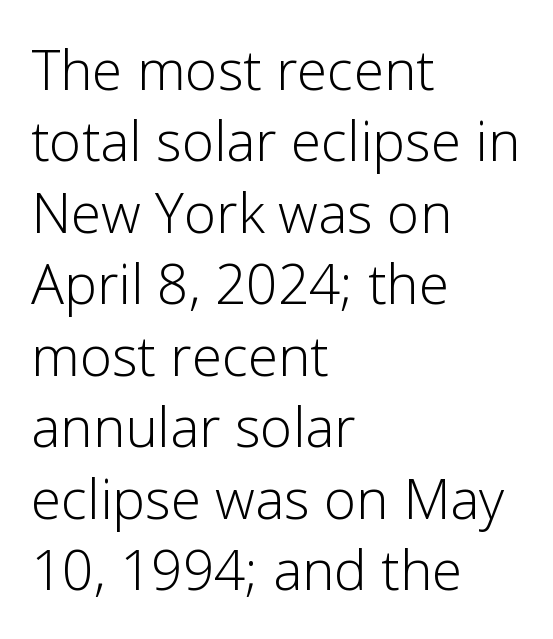
The image shows 55 px light sans-serif type, upright; set left-aligned, normal line spacing (1.3x), normal letter spacing, not underlined; low stroke contrast and a medium x-height.
